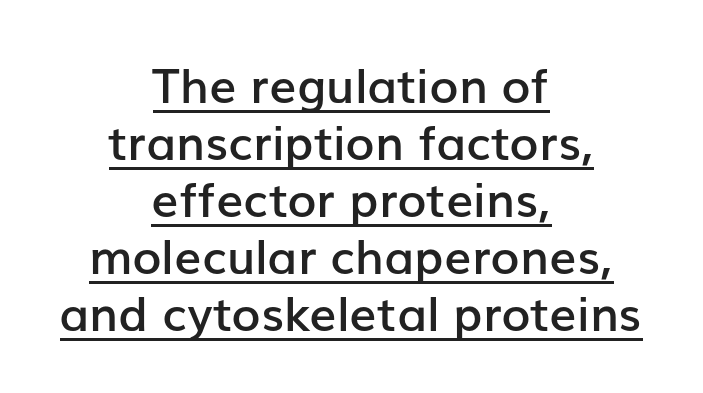
Nope, not italic — everything's standing straight. Underlining? Definitely there. Is the block centered? Yes — each line is placed symmetrically about the middle. To sum up the face: it is a sans, with no serifs.
